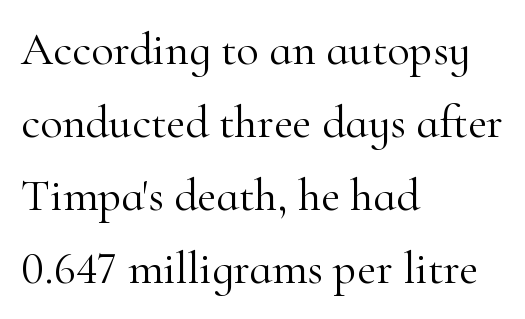
{"serif": "yes", "italic": "no", "bold": "no", "weight": "light", "width": "normal", "stroke_contrast": "high", "x_height": "small", "monospaced": "no", "underline": "no", "align": "left", "line_spacing": "normal", "line_spacing_ratio": 1.59, "letter_spacing": "normal", "letter_spacing_em": 0.0, "glyph_px": 46}
